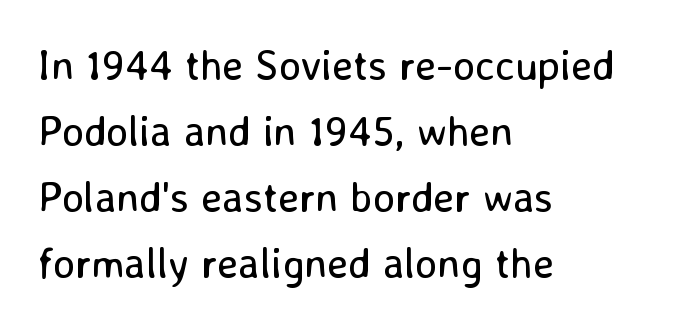
The image shows 42 px regular-weight sans-serif type, upright; set left-aligned, normal line spacing (1.57x), normal letter spacing, not underlined; low stroke contrast and a medium x-height.
